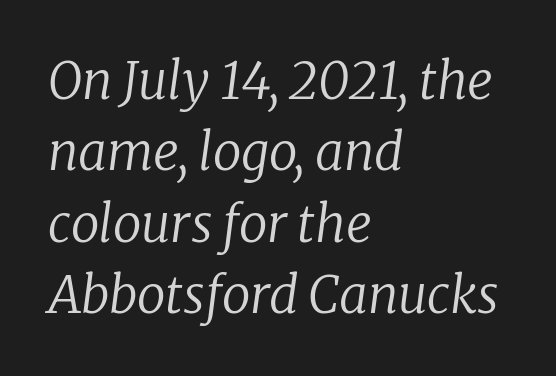
The image shows 51 px regular-weight serif type, italic (leaning right); set left-aligned, normal line spacing (1.4x), normal letter spacing, not underlined; low stroke contrast and a medium x-height.
